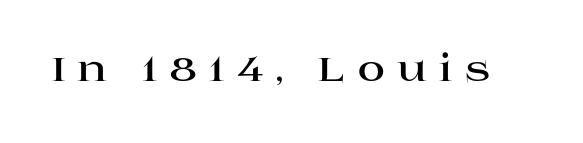
Q: Is the text bold? A: Yes.
Q: Is the text italic (slanted)? A: No, it is upright.
Q: Is the typeface a serif or a sans-serif typeface? A: Serif.
Q: Is the text underlined? A: No.
Q: Is the spacing between letters normal or unusually wide? A: Unusually wide.
Q: Width (condensed, normal, or wide)? A: Wide.
Q: Stroke contrast? A: High.
Q: x-height? A: Large.
Q: Monospaced? A: No.
